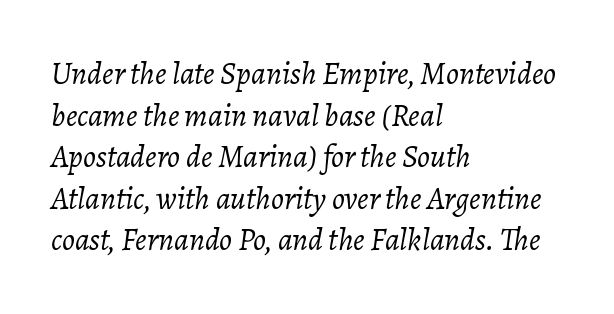
The image shows 32 px light type, italic (leaning right); set left-aligned, normal line spacing (1.3x), normal letter spacing, not underlined; low stroke contrast and a medium x-height.
